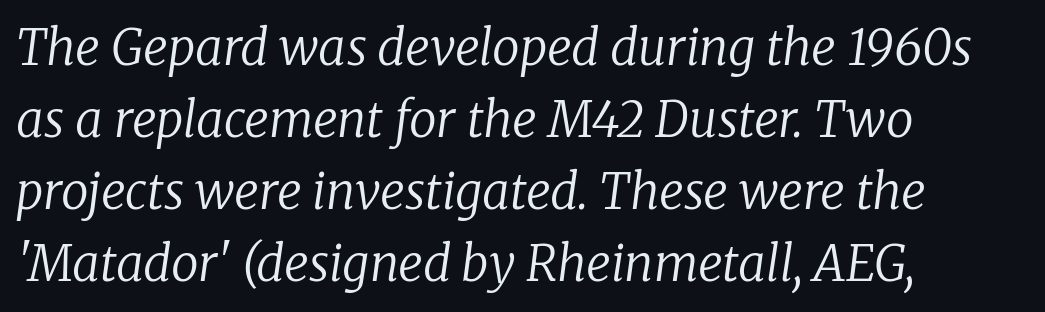
{"serif": "yes", "italic": "yes", "lean": "right", "slant_degrees": 8, "bold": "no", "weight": "regular", "width": "normal", "stroke_contrast": "low", "x_height": "medium", "monospaced": "no", "underline": "no", "align": "left", "line_spacing": "normal", "line_spacing_ratio": 1.47, "letter_spacing": "normal", "letter_spacing_em": 0.0, "glyph_px": 49}
